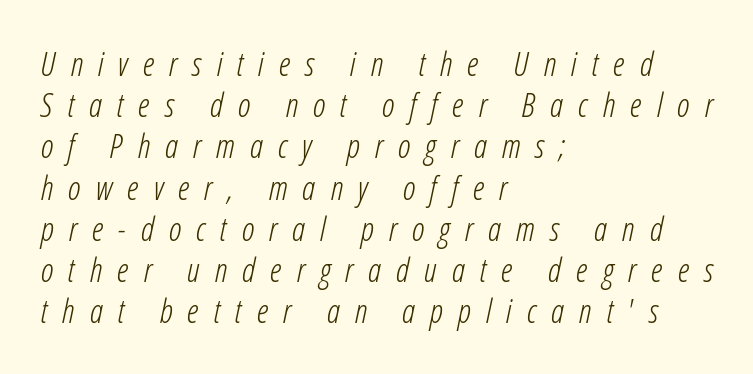
The image shows 33 px light, condensed type, italic (leaning right); set left-aligned, normal line spacing (1.25x), unusually wide letter spacing (+0.45 em), not underlined; low stroke contrast and a medium x-height.
